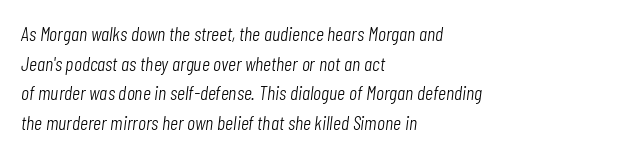
{"italic": "yes", "lean": "right", "slant_degrees": 7, "bold": "no", "underline": "no", "align": "left", "line_spacing": "normal", "line_spacing_ratio": 1.48, "letter_spacing": "normal", "letter_spacing_em": 0.0, "glyph_px": 20}
